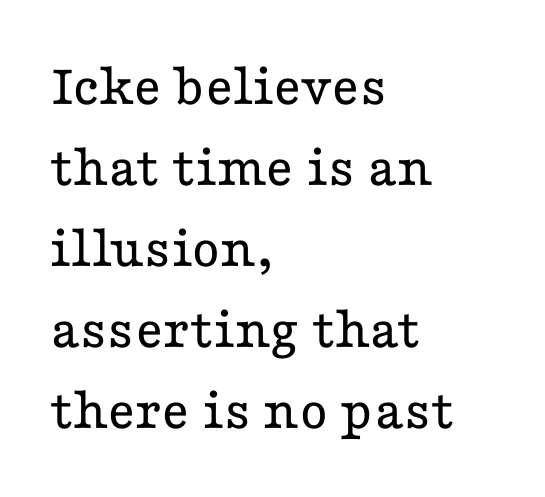
Q: Is the text bold? A: No.
Q: Is the text italic (slanted)? A: No, it is upright.
Q: Is the typeface a serif or a sans-serif typeface? A: Serif.
Q: Is the text underlined? A: No.
Q: How is the paragraph aligned? A: Left-aligned.
Q: Is the spacing between letters normal or unusually wide? A: Normal.
Q: Is the spacing between lines tight, normal or loose? A: Normal.
Q: Width (condensed, normal, or wide)? A: Wide.
Q: Stroke contrast? A: Low.
Q: x-height? A: Medium.
Q: Monospaced? A: No.
